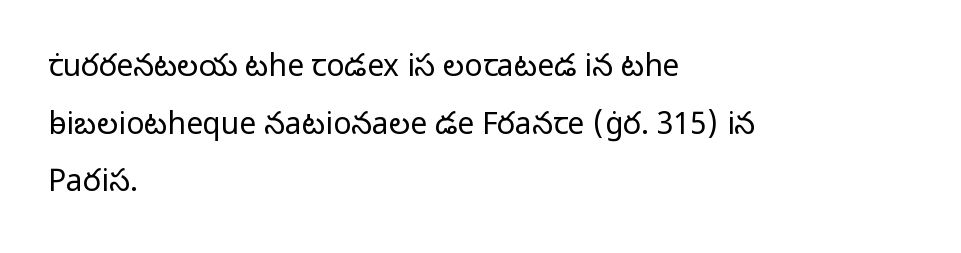
Q: Is the text bold? A: No.
Q: Is the text italic (slanted)? A: No, it is upright.
Q: Is the typeface a serif or a sans-serif typeface? A: Sans-serif.
Q: Is the text underlined? A: No.
Q: How is the paragraph aligned? A: Left-aligned.
Q: Is the spacing between letters normal or unusually wide? A: Normal.
Q: Is the spacing between lines tight, normal or loose? A: Loose.
Q: Width (condensed, normal, or wide)? A: Normal.
Q: Stroke contrast? A: Low.
Q: x-height? A: Medium.
Q: Monospaced? A: No.
